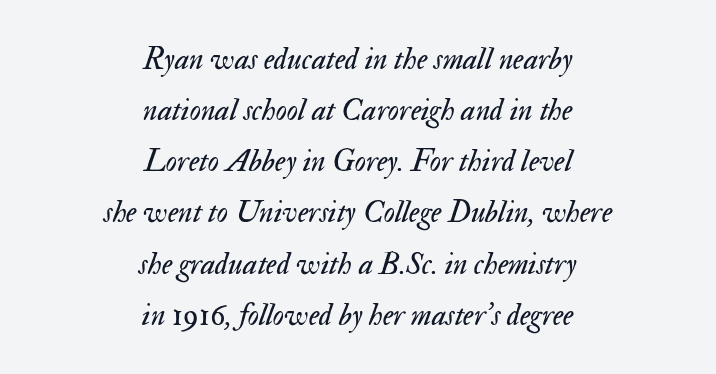
Q: Is the text bold? A: No.
Q: Is the text italic (slanted)? A: Yes, it leans right by about 17 degrees.
Q: Is the text underlined? A: No.
Q: How is the paragraph aligned? A: Centered.
Q: Is the spacing between letters normal or unusually wide? A: Normal.
Q: Is the spacing between lines tight, normal or loose? A: Normal.
Q: Width (condensed, normal, or wide)? A: Normal.
Q: Stroke contrast? A: Medium.
Q: x-height? A: Small.
Q: Monospaced? A: No.
